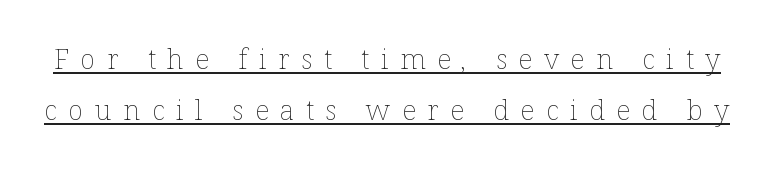
The image shows 28 px thin type, upright; set line spacing 1.83x, unusually wide letter spacing (+0.41 em), underlined; low stroke contrast and a medium x-height.
